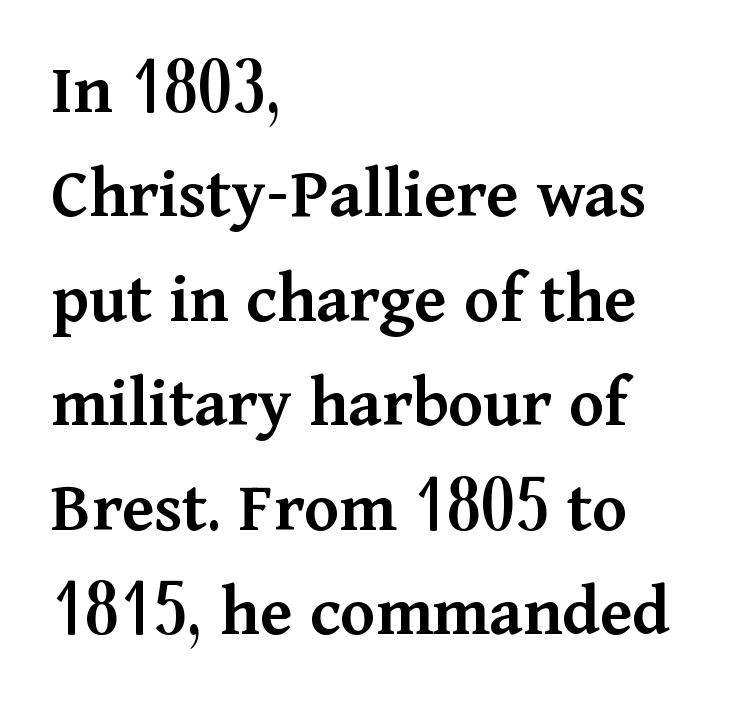
{"serif": "yes", "italic": "no", "bold": "semi", "weight": "semibold", "width": "normal", "stroke_contrast": "medium", "x_height": "medium", "monospaced": "no", "underline": "no", "align": "left", "line_spacing": "normal", "line_spacing_ratio": 1.43, "letter_spacing": "normal", "letter_spacing_em": 0.0, "glyph_px": 73}
